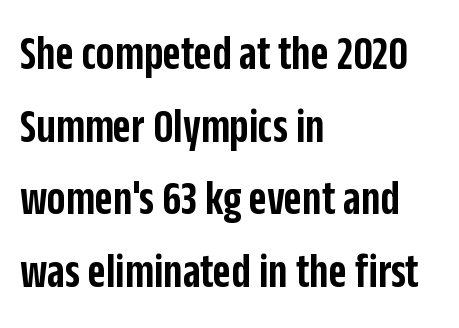
{"serif": "no", "italic": "no", "bold": "semi", "weight": "semibold", "width": "condensed", "stroke_contrast": "low", "x_height": "large", "monospaced": "no", "underline": "no", "align": "left", "line_spacing": "normal", "line_spacing_ratio": 1.48, "letter_spacing": "normal", "letter_spacing_em": 0.0, "glyph_px": 49}
